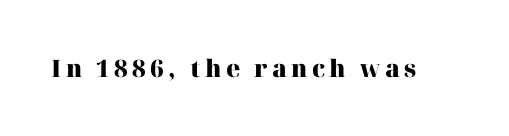
The image shows 24 px bold type, upright; set not underlined.
